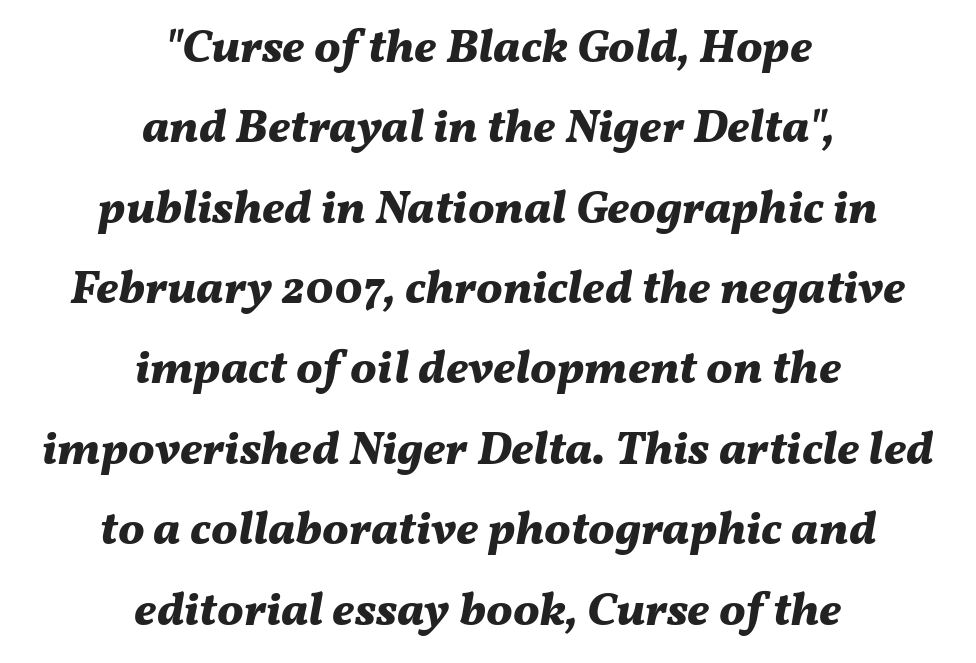
Inter-character spacing is left at the font's built-in metrics. The lettering tilts uniformly, giving the passage an italic look. Is this a fixed-width face? No — the glyphs have proportional, varying widths. In terms of weight, the rendering is a true, heavy bold. The lines in this sample share a center point and differ in where they start and stop. Clear beneath every line of the passage.
